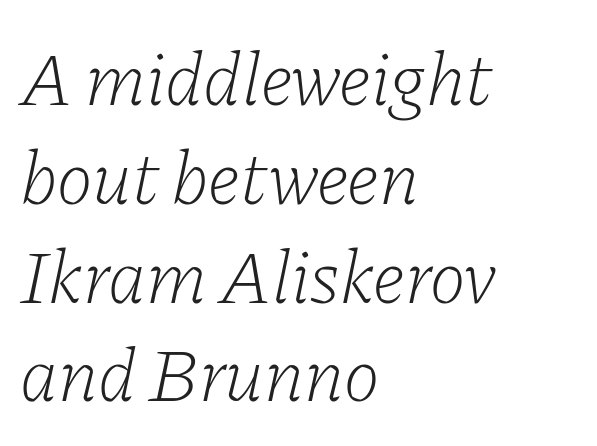
{"serif": "yes", "italic": "yes", "lean": "right", "slant_degrees": 11, "bold": "no", "weight": "light", "width": "normal", "stroke_contrast": "low", "x_height": "medium", "monospaced": "no", "underline": "no", "align": "left", "line_spacing": "normal", "line_spacing_ratio": 1.3, "letter_spacing": "normal", "letter_spacing_em": 0.0, "glyph_px": 76}
